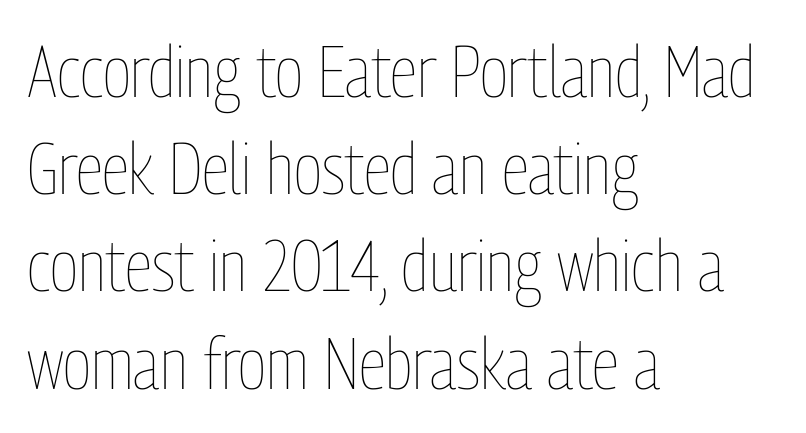
The image shows 72 px thin, condensed type, upright; set left-aligned, normal line spacing (1.35x), normal letter spacing, not underlined; low stroke contrast and a medium x-height.
